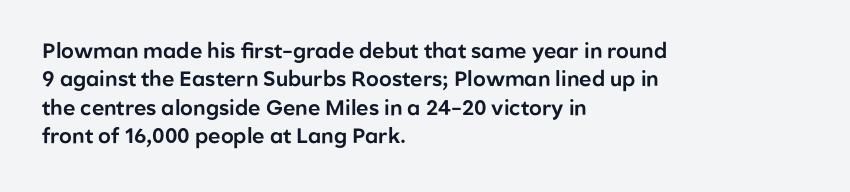
Posture: upright roman. The foot of each line stays bare and open. The passage shown stacks its lines at a standard gap. Alignment: flush left. The horizontal fit of the characters is conventional and even.
